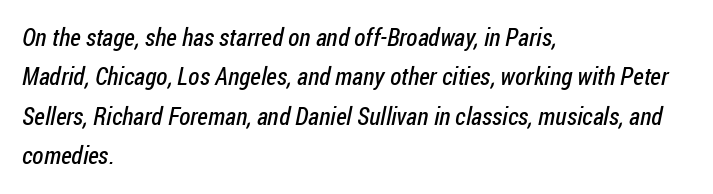
Q: Is the text bold? A: No.
Q: Is the text underlined? A: No.
Q: How is the paragraph aligned? A: Left-aligned.
Q: Is the spacing between letters normal or unusually wide? A: Normal.
Q: Is the spacing between lines tight, normal or loose? A: Normal.
